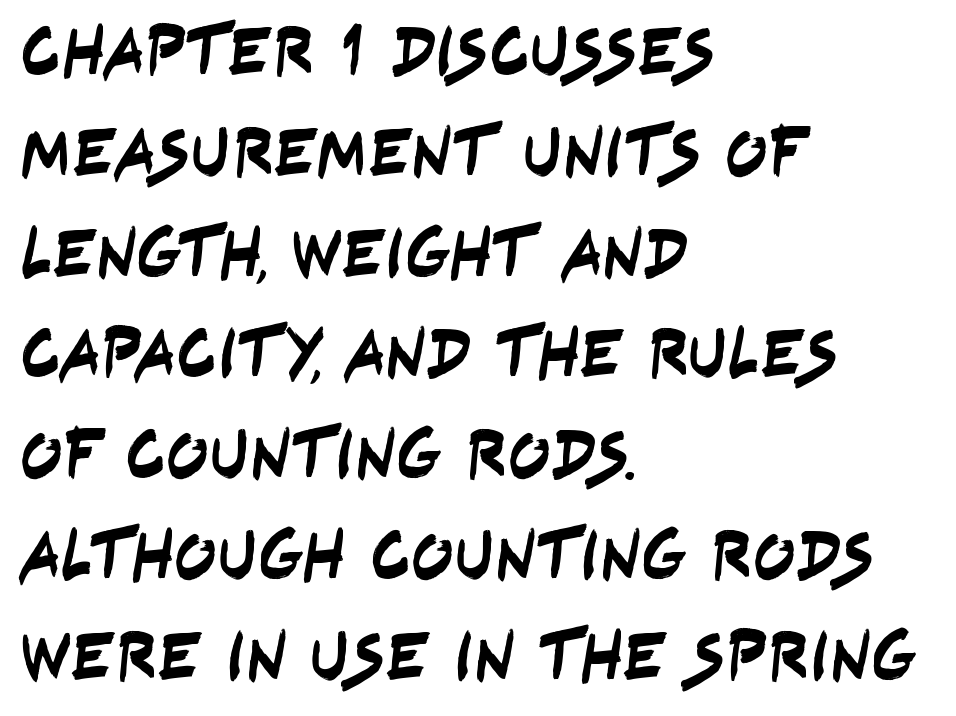
{"serif": "no", "width": "condensed", "stroke_contrast": "low", "x_height": "large", "monospaced": "no", "underline": "no", "align": "left", "line_spacing": "normal", "line_spacing_ratio": 1.44, "letter_spacing": "normal", "letter_spacing_em": 0.0, "glyph_px": 70}
